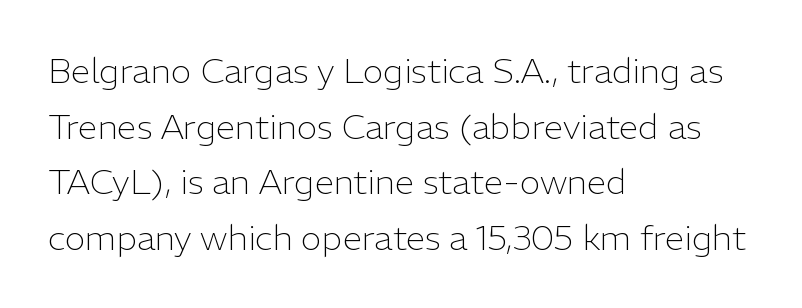
{"serif": "no", "italic": "no", "bold": "no", "weight": "light", "width": "normal", "stroke_contrast": "low", "x_height": "medium", "monospaced": "no", "underline": "no", "align": "left", "line_spacing": "normal", "line_spacing_ratio": 1.59, "letter_spacing": "normal", "letter_spacing_em": 0.0, "glyph_px": 35}
